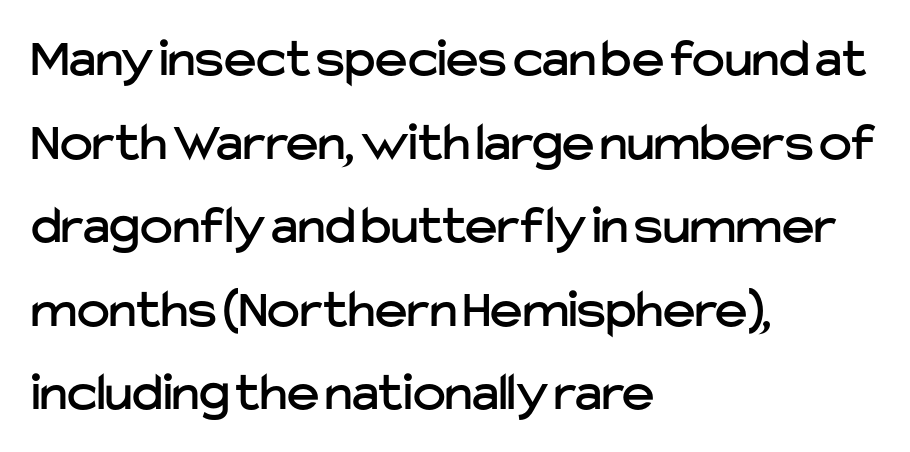
{"serif": "no", "italic": "no", "width": "normal", "stroke_contrast": "low", "x_height": "medium", "monospaced": "no", "underline": "no", "align": "left", "line_spacing": "normal", "line_spacing_ratio": 1.52, "letter_spacing": "normal", "letter_spacing_em": 0.0, "glyph_px": 55}
